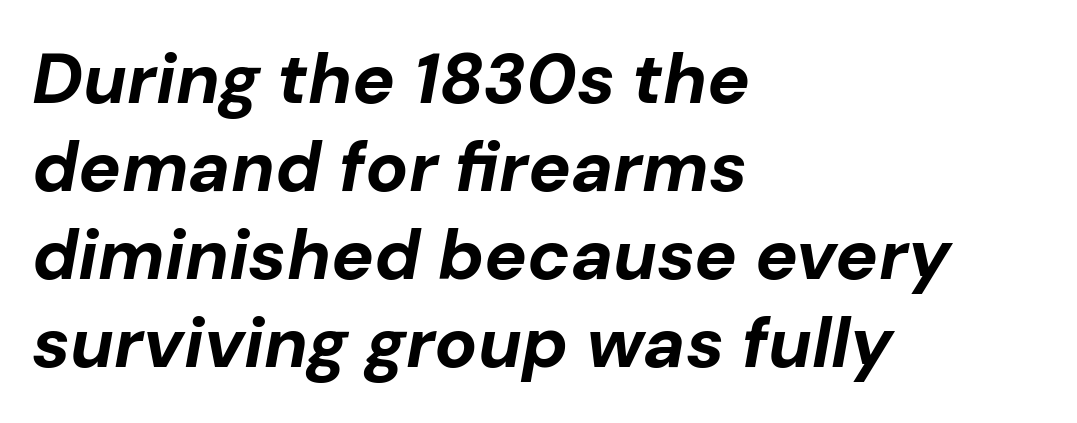
{"italic": "yes", "lean": "right", "slant_degrees": 10, "bold": "yes", "weight": "bold", "width": "normal", "stroke_contrast": "low", "x_height": "medium", "monospaced": "no", "underline": "no", "align": "left", "line_spacing_ratio": 1.24, "letter_spacing": "normal", "letter_spacing_em": 0.0, "glyph_px": 71}
